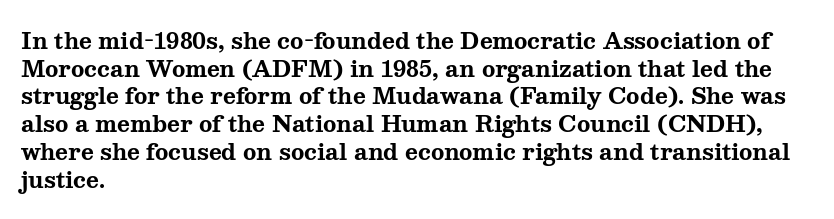
Q: Is the text bold? A: Yes.
Q: Is the text italic (slanted)? A: No, it is upright.
Q: Is the text underlined? A: No.
Q: How is the paragraph aligned? A: Left-aligned.
Q: Is the spacing between letters normal or unusually wide? A: Normal.
Q: Is the spacing between lines tight, normal or loose? A: Normal.
